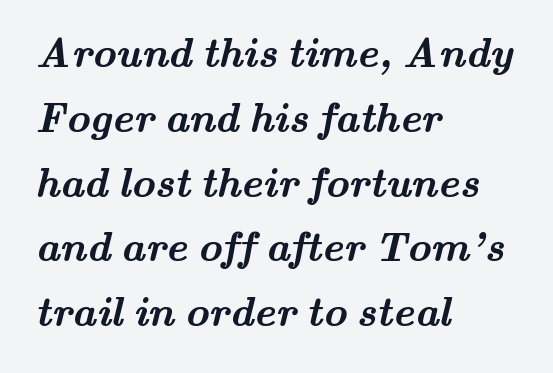
The image shows 41 px semibold, wide serif type; set left-aligned, normal line spacing (1.58x), normal letter spacing, not underlined; medium stroke contrast and a small x-height.
